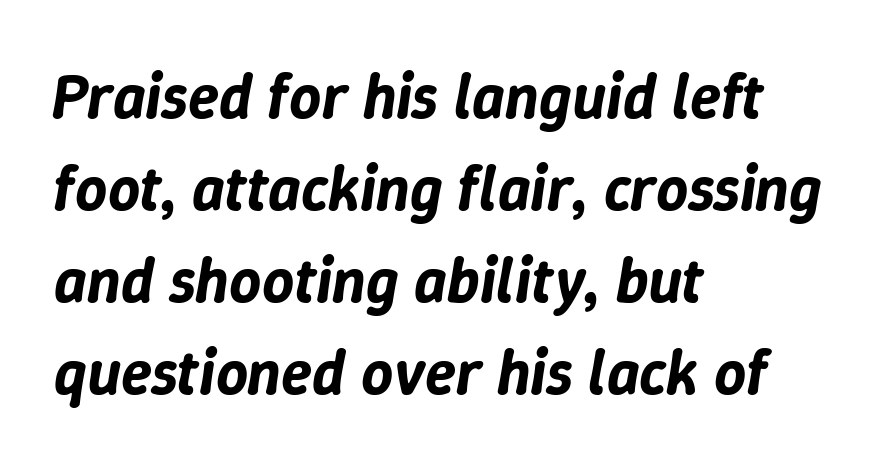
{"italic": "yes", "lean": "right", "slant_degrees": 9, "width": "normal", "stroke_contrast": "low", "x_height": "medium", "monospaced": "no", "underline": "no", "align": "left", "line_spacing": "normal", "line_spacing_ratio": 1.46, "letter_spacing": "normal", "letter_spacing_em": 0.0, "glyph_px": 63}
